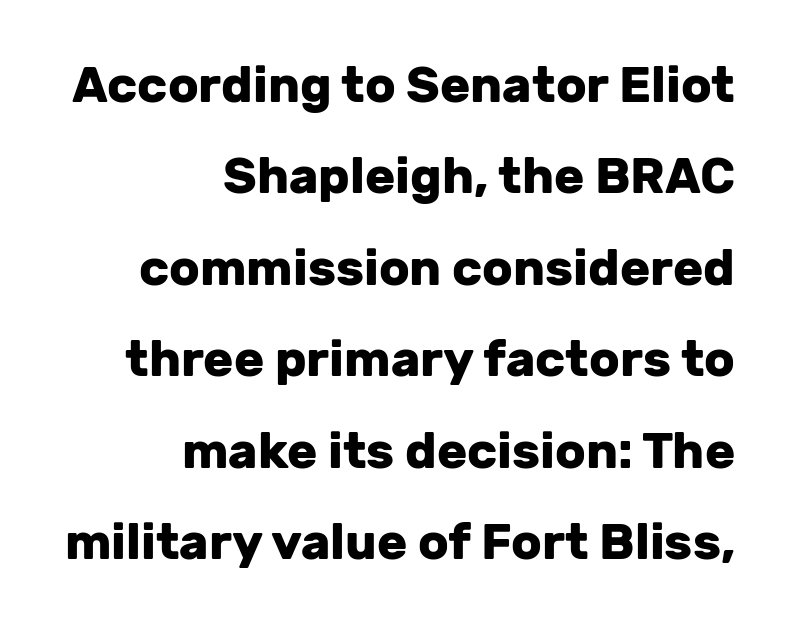
Q: Is the text bold? A: Yes.
Q: Is the text italic (slanted)? A: No, it is upright.
Q: Is the typeface a serif or a sans-serif typeface? A: Sans-serif.
Q: Is the text underlined? A: No.
Q: How is the paragraph aligned? A: Right-aligned.
Q: Is the spacing between letters normal or unusually wide? A: Normal.
Q: Width (condensed, normal, or wide)? A: Normal.
Q: Stroke contrast? A: Low.
Q: x-height? A: Medium.
Q: Monospaced? A: No.
